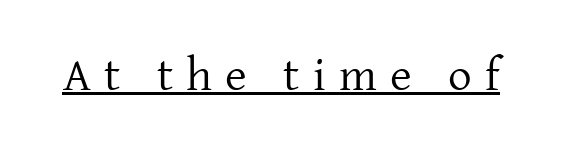
The image shows 47 px regular-weight serif type, upright; set unusually wide letter spacing (+0.28 em), underlined; low stroke contrast and a medium x-height.
